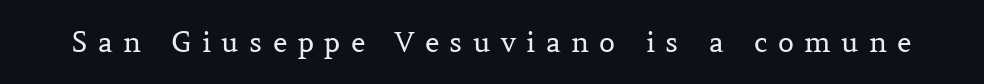
The image shows 28 px regular-weight serif type, upright; set unusually wide letter spacing (+0.37 em), not underlined; medium stroke contrast and a medium x-height.
